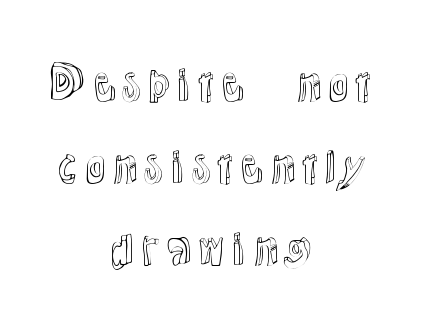
The image shows 45 px text type, upright; set centered, line spacing 1.82x, normal letter spacing, not underlined; a medium x-height.
